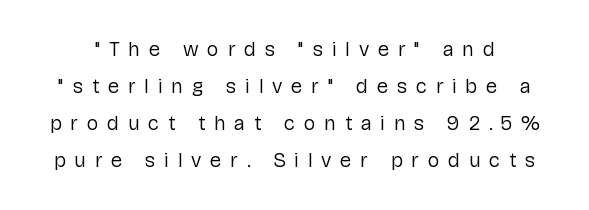
The image shows 20 px text type, upright; set line spacing 1.85x, unusually wide letter spacing (+0.45 em), not underlined.
